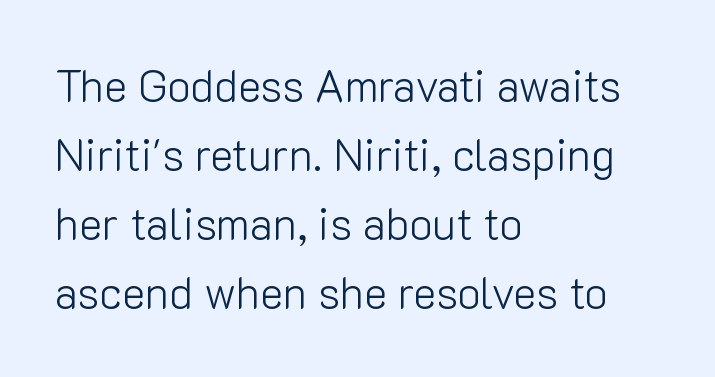
{"serif": "no", "italic": "no", "bold": "no", "weight": "light", "width": "normal", "stroke_contrast": "low", "x_height": "medium", "monospaced": "no", "underline": "no", "align": "left", "line_spacing": "normal", "line_spacing_ratio": 1.57, "letter_spacing": "normal", "letter_spacing_em": 0.0, "glyph_px": 44}
